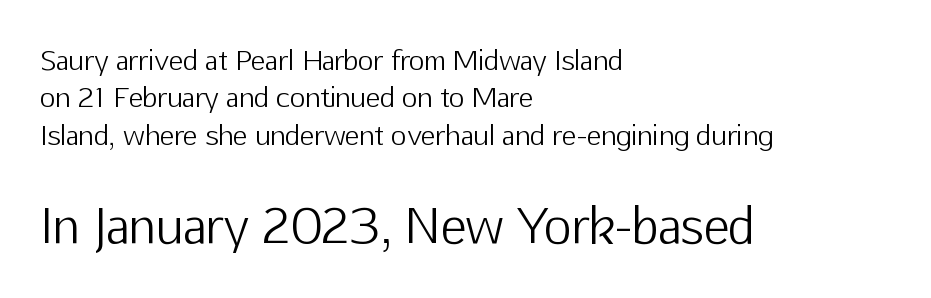
The face used here is rendered with its standard letterfit. The passage shown is not bold in any degree. Underlining? Definitely not there. Bigger letters appear in the bottom chunk; the top chunk is reduced.
